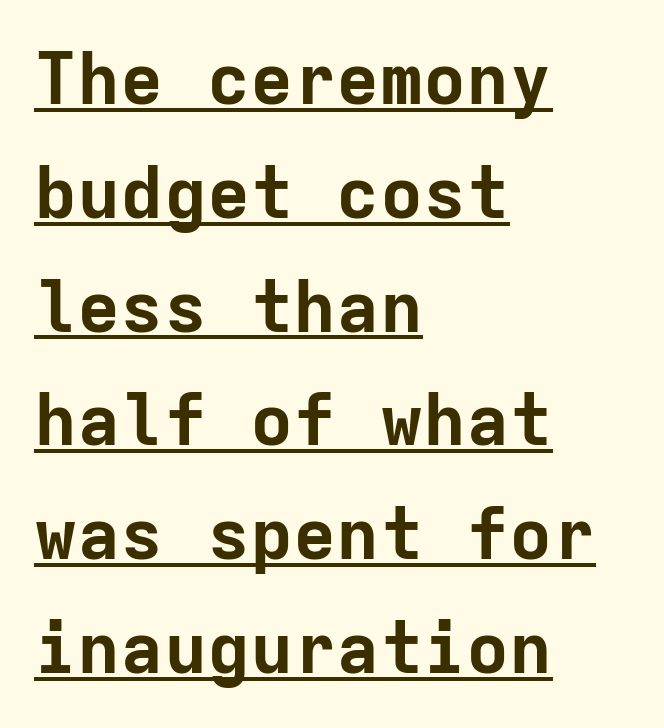
The passage is arranged the way most books set body copy — flush left. You can see a thin bar hugging the bottom of the glyphs. Looks like terminal output: every glyph gets an equal slot. I'd call this a sans setting — the letters go barefoot. Vertical spacing — default. Typographic density is high because the face is bold.
